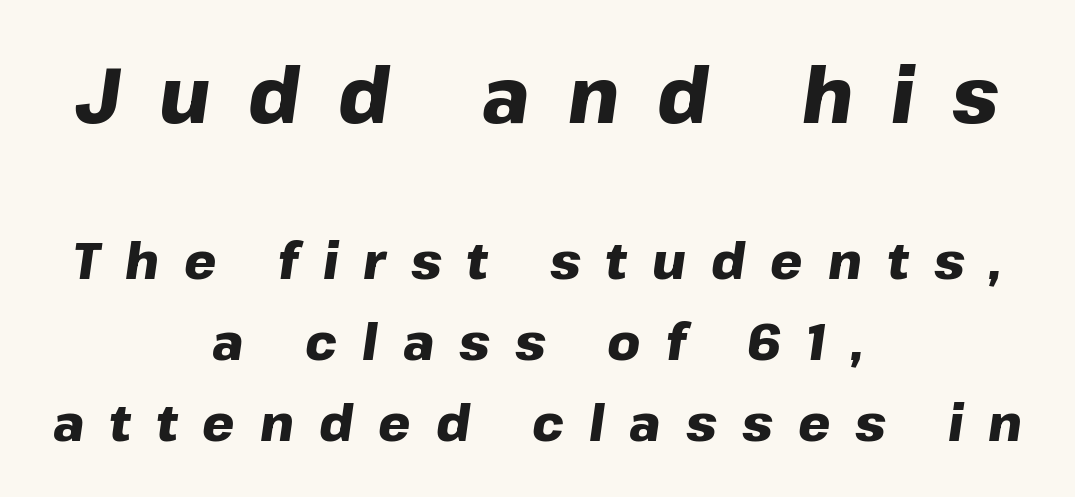
The image shows 77 px heavy type, italic (leaning right); set centered, normal line spacing (1.59x), unusually wide letter spacing (+0.49 em), not underlined; the first (top) block is 1.51x larger; low stroke contrast and a medium x-height.
